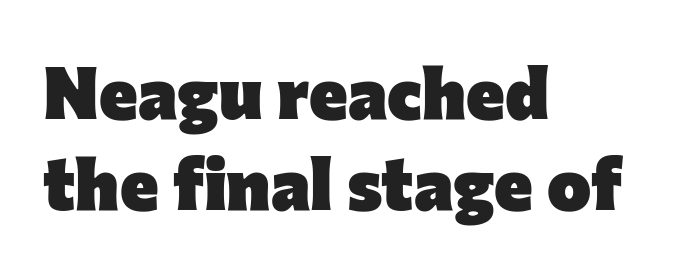
{"serif": "no", "italic": "no", "bold": "yes", "weight": "heavy", "width": "normal", "stroke_contrast": "low", "x_height": "medium", "monospaced": "no", "underline": "no", "align": "left", "line_spacing_ratio": 1.23, "letter_spacing": "normal", "letter_spacing_em": 0.0, "glyph_px": 74}
